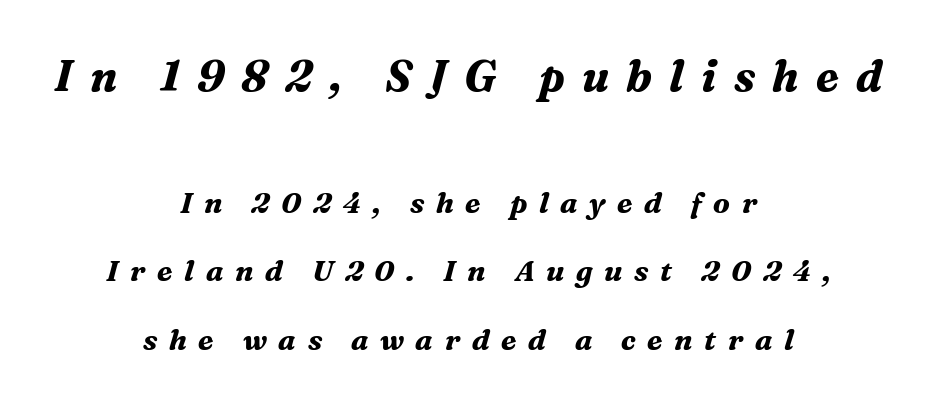
Q: Is the text bold? A: Yes.
Q: Is the text italic (slanted)? A: Yes, it leans right by about 16 degrees.
Q: Is the typeface a serif or a sans-serif typeface? A: Serif.
Q: Is the text underlined? A: No.
Q: How is the paragraph aligned? A: Centered.
Q: Is the spacing between letters normal or unusually wide? A: Unusually wide.
Q: Is the spacing between lines tight, normal or loose? A: Loose.
Q: Which block of text is set in a larger size, the first (top) or the second (bottom)? A: The first (top) one.
Q: Width (condensed, normal, or wide)? A: Normal.
Q: Stroke contrast? A: Medium.
Q: x-height? A: Medium.
Q: Monospaced? A: No.
